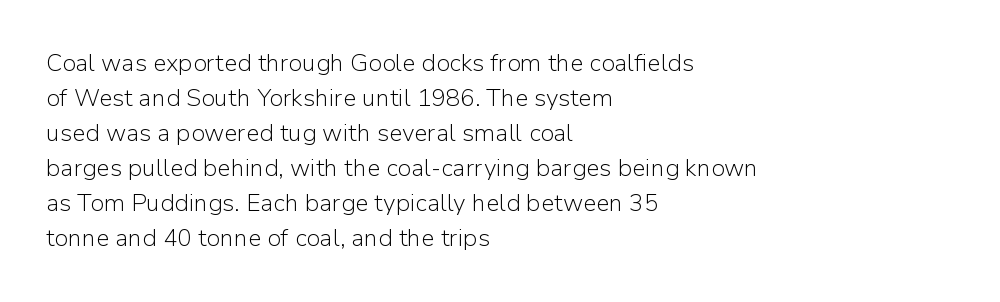
No word sits above an underline. This is the regular roman posture of the typeface. The lines in this sample share a left origin and differ only in where they stop. Successive baselines arrive at the customary interval.
